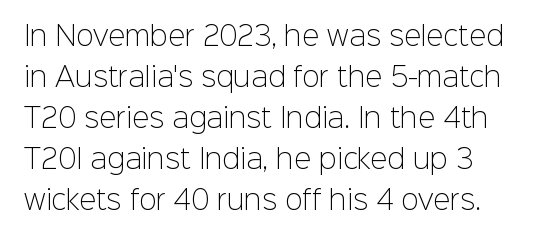
The image shows 26 px text type, upright; set normal line spacing (1.58x), normal letter spacing, not underlined.
